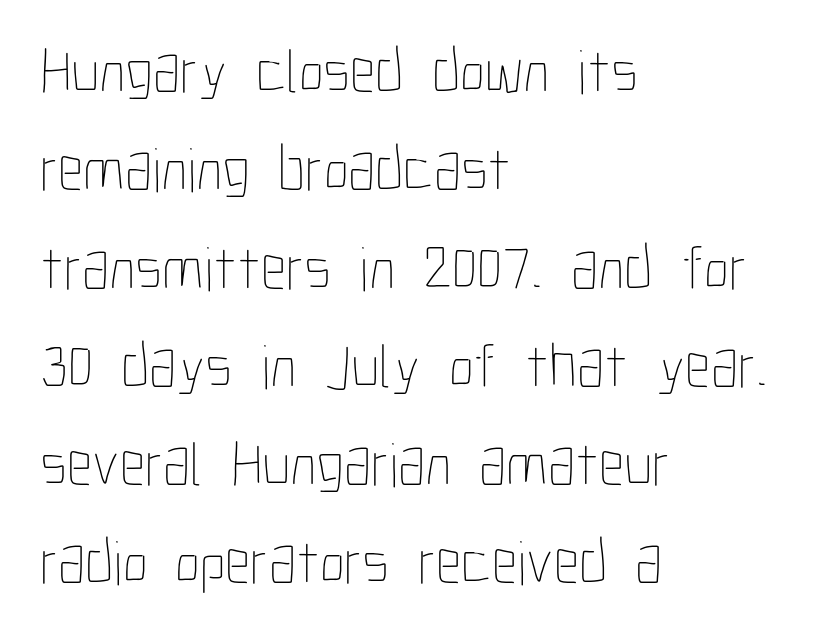
Q: Is the text bold? A: No.
Q: Is the text italic (slanted)? A: No, it is upright.
Q: Is the text underlined? A: No.
Q: How is the paragraph aligned? A: Left-aligned.
Q: Is the spacing between letters normal or unusually wide? A: Normal.
Q: Is the spacing between lines tight, normal or loose? A: Normal.
Q: Width (condensed, normal, or wide)? A: Condensed.
Q: Stroke contrast? A: Low.
Q: x-height? A: Medium.
Q: Monospaced? A: No.
